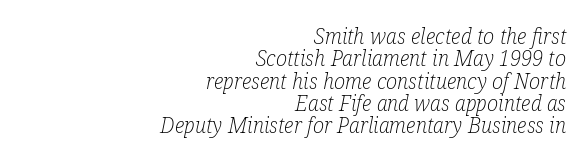
{"italic": "yes", "lean": "right", "slant_degrees": 12, "bold": "no", "underline": "no", "align": "right", "line_spacing": "tight", "line_spacing_ratio": 1.06, "letter_spacing": "normal", "letter_spacing_em": 0.0, "glyph_px": 21}
